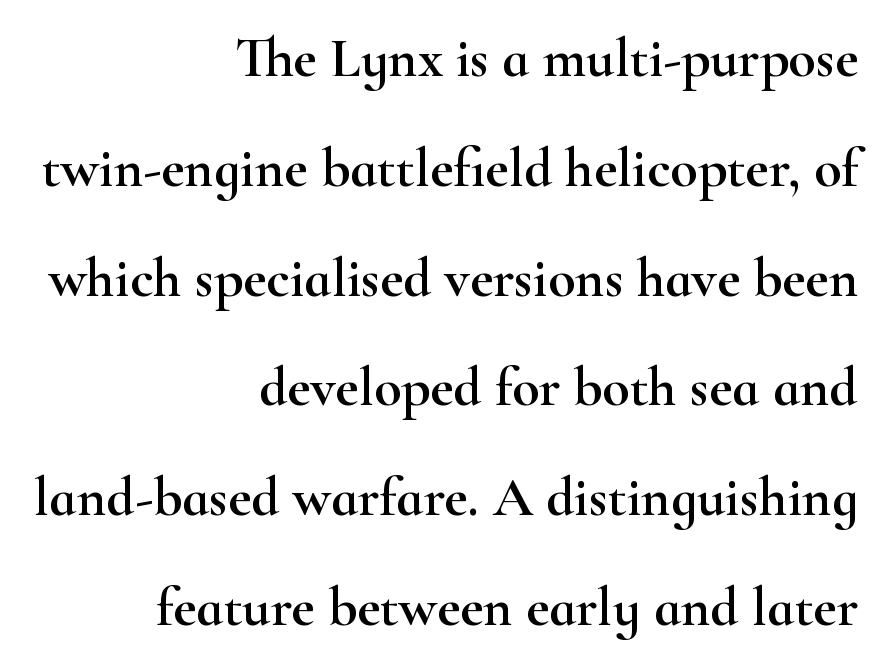
{"serif": "yes", "italic": "no", "width": "wide", "stroke_contrast": "high", "x_height": "small", "monospaced": "no", "underline": "no", "align": "right", "line_spacing": "loose", "line_spacing_ratio": 1.96, "letter_spacing": "normal", "letter_spacing_em": 0.0, "glyph_px": 56}
